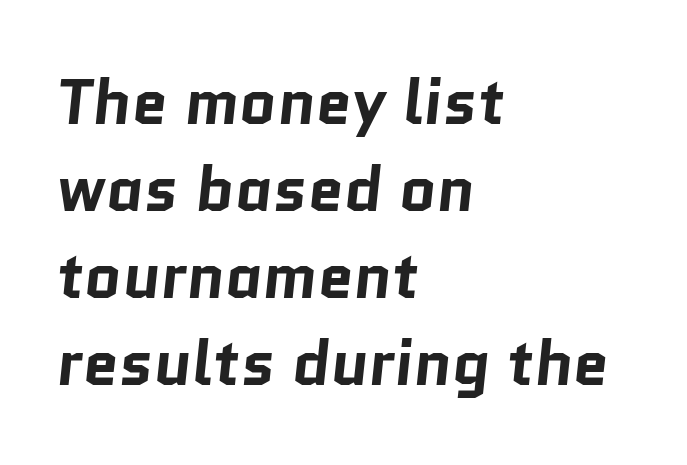
In terms of weight, the rendering is a true, heavy bold. Successive baselines arrive at the customary interval. The typesetter chose a ragged-right arrangement here. The zone under the glyphs is completely vacant.
